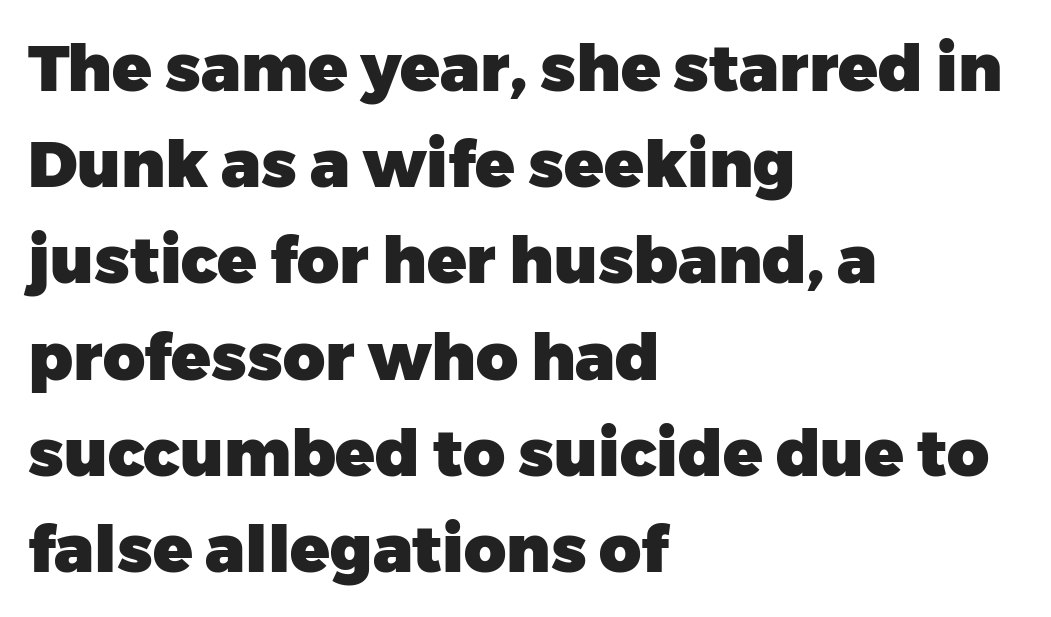
The image shows 65 px heavy sans-serif type, upright; set left-aligned, normal line spacing (1.48x), normal letter spacing, not underlined; low stroke contrast and a medium x-height.
